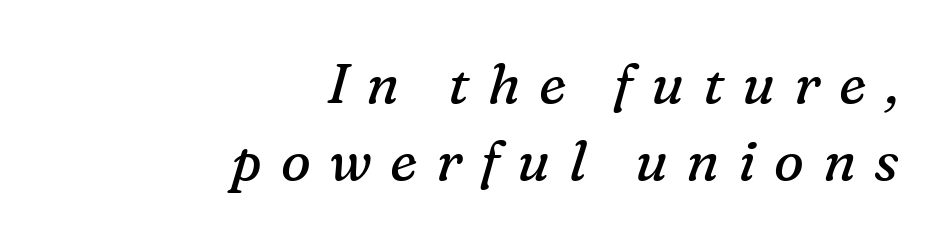
{"serif": "yes", "italic": "yes", "lean": "right", "slant_degrees": 16, "bold": "no", "weight": "regular", "width": "normal", "stroke_contrast": "medium", "x_height": "medium", "monospaced": "no", "underline": "no", "align": "right", "line_spacing": "normal", "line_spacing_ratio": 1.37, "letter_spacing": "wide", "letter_spacing_em": 0.33, "glyph_px": 56}
